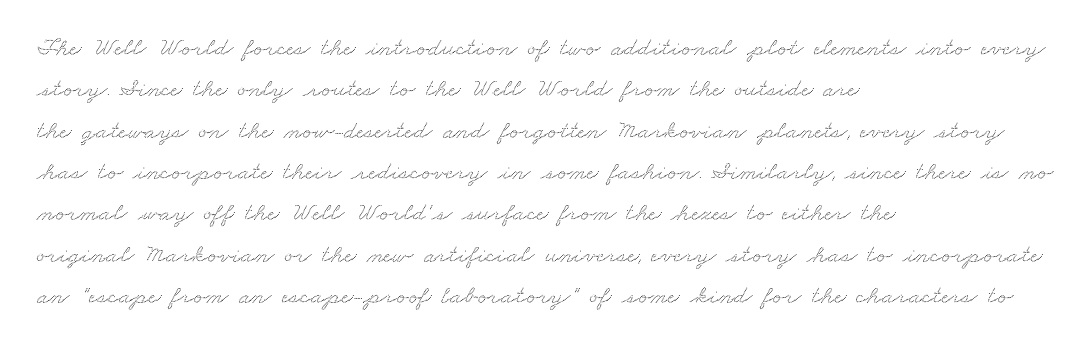
Beneath every word, the page is bare. Visually the block forms a straight wall on the left and a jagged coastline on the right. The lines sit at an ordinary, default distance from one another. A typesetter would call this zero additional tracking.
